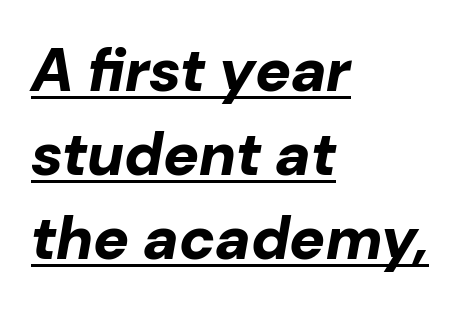
Q: Is the text bold? A: Yes.
Q: Is the text italic (slanted)? A: Yes, it leans right by about 10 degrees.
Q: Is the text underlined? A: Yes.
Q: How is the paragraph aligned? A: Left-aligned.
Q: Is the spacing between letters normal or unusually wide? A: Normal.
Q: Is the spacing between lines tight, normal or loose? A: Normal.
Q: Width (condensed, normal, or wide)? A: Normal.
Q: Stroke contrast? A: Low.
Q: x-height? A: Medium.
Q: Monospaced? A: No.
